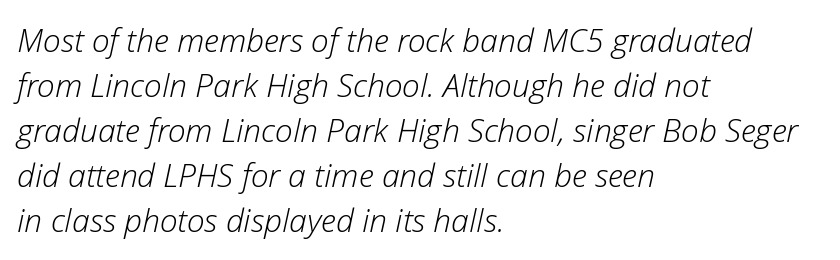
{"italic": "yes", "lean": "right", "slant_degrees": 12, "bold": "no", "weight": "light", "width": "normal", "stroke_contrast": "low", "x_height": "medium", "monospaced": "no", "underline": "no", "align": "left", "line_spacing": "normal", "line_spacing_ratio": 1.41, "letter_spacing": "normal", "letter_spacing_em": 0.0, "glyph_px": 32}
